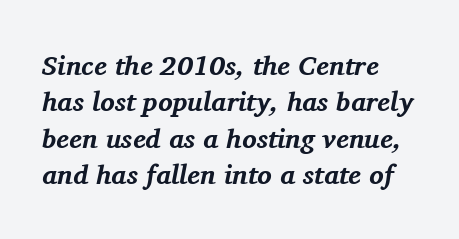
The line-height multiplier appears to be the usual default. Rule under the text: the space is simply empty. Italic: yes, the glyphs are oblique. Horizontally, the lines are justified to the leading edge only.
